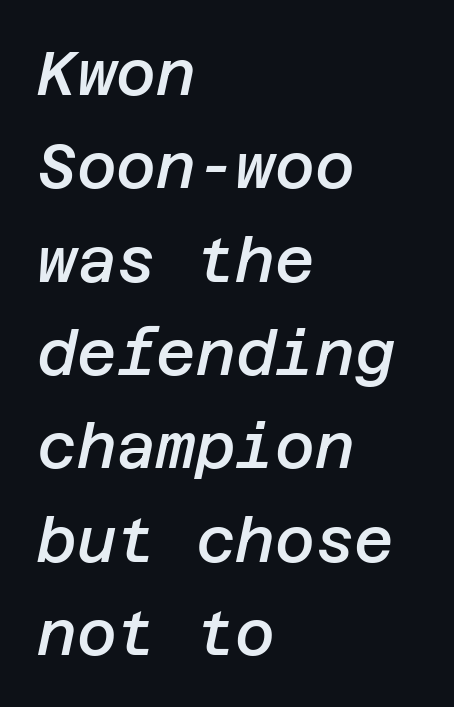
{"italic": "yes", "lean": "right", "slant_degrees": 12, "bold": "semi", "weight": "semibold", "width": "normal", "stroke_contrast": "low", "x_height": "large", "underline": "no", "align": "left", "line_spacing": "normal", "line_spacing_ratio": 1.53, "letter_spacing": "normal", "letter_spacing_em": 0.0, "glyph_px": 61}
